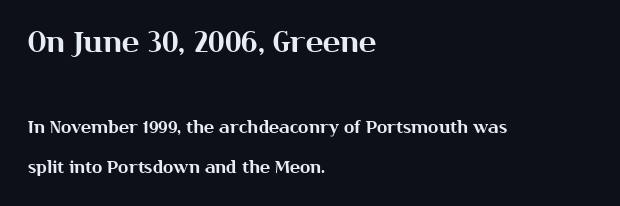
Q: Is the text italic (slanted)? A: No, it is upright.
Q: Is the typeface a serif or a sans-serif typeface? A: Sans-serif.
Q: Is the text underlined? A: No.
Q: How is the paragraph aligned? A: Left-aligned.
Q: Is the spacing between letters normal or unusually wide? A: Normal.
Q: Is the spacing between lines tight, normal or loose? A: Loose.
Q: Which block of text is set in a larger size, the first (top) or the second (bottom)? A: The first (top) one.
Q: Width (condensed, normal, or wide)? A: Normal.
Q: Stroke contrast? A: Medium.
Q: x-height? A: Medium.
Q: Monospaced? A: No.
